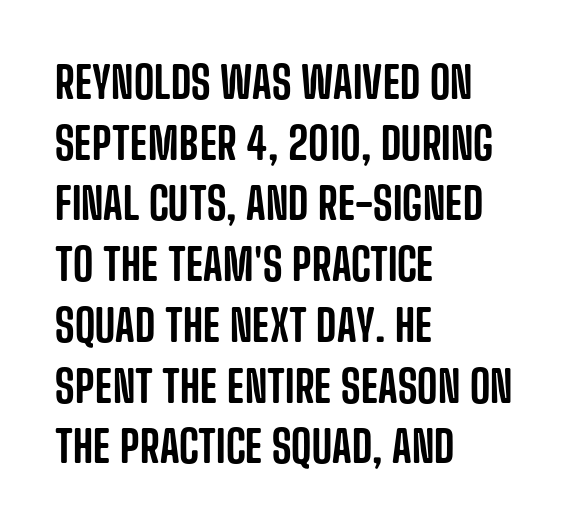
Descenders hang freely into open space. The characters display no serif detailing; their extremities are plain. Think of a printed novel: that variable character pitch is what you see here. Ascenders rise straight up at ninety degrees. The paragraph shown leans on its left margin.
